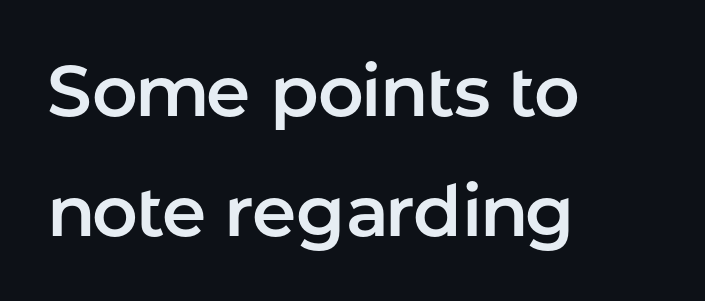
Nobody drew a line under any word here. The letters stand straight up with perfectly vertical stems. The setting favours the left margin, as ordinary paragraphs usually do. Spacing verdict: proportional, widths tailored to each character. This rendering leaves character spacing at its baseline value. The lines sit at an ordinary, default distance from one another.
